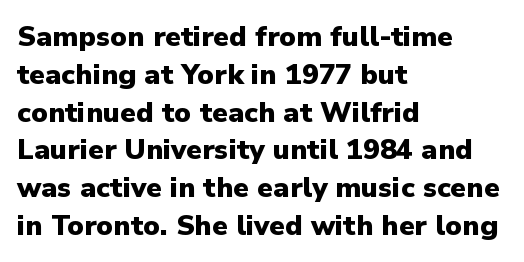
Q: Is the text bold? A: Yes.
Q: Is the text italic (slanted)? A: No, it is upright.
Q: Is the typeface a serif or a sans-serif typeface? A: Sans-serif.
Q: Is the text underlined? A: No.
Q: How is the paragraph aligned? A: Left-aligned.
Q: Is the spacing between letters normal or unusually wide? A: Normal.
Q: Is the spacing between lines tight, normal or loose? A: Normal.
Q: Width (condensed, normal, or wide)? A: Normal.
Q: Stroke contrast? A: Low.
Q: x-height? A: Medium.
Q: Monospaced? A: No.
